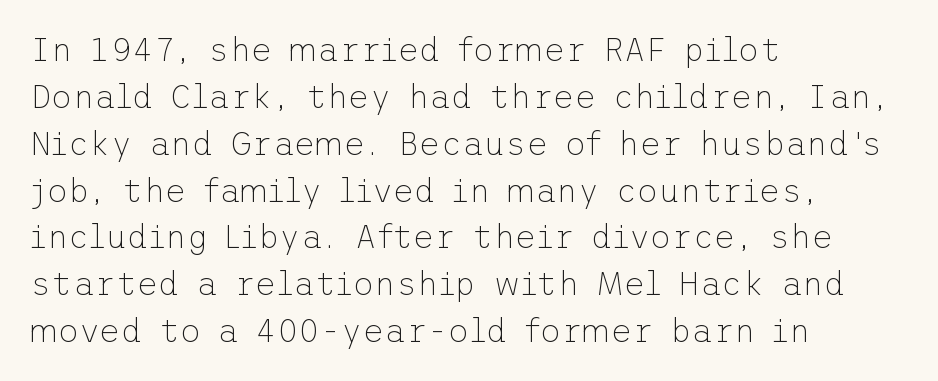
The image shows 33 px thin sans-serif type, upright; set left-aligned, normal line spacing (1.42x), normal letter spacing, not underlined; low stroke contrast and a medium x-height.
